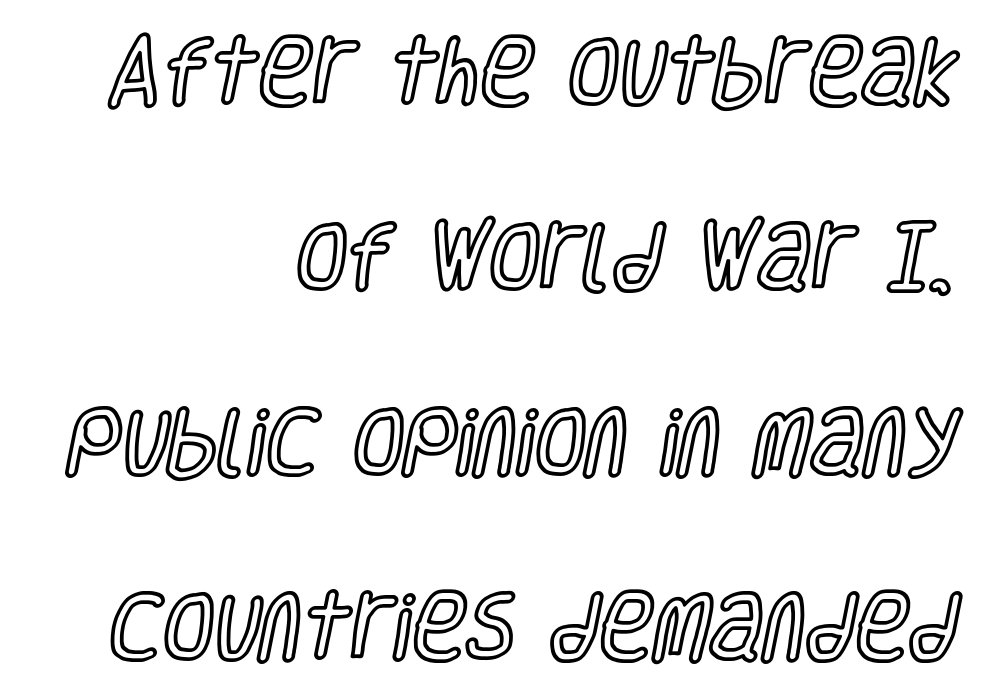
{"width": "condensed", "x_height": "large", "monospaced": "no", "underline": "no", "align": "right", "line_spacing": "loose", "line_spacing_ratio": 2.5, "letter_spacing": "normal", "letter_spacing_em": 0.0, "glyph_px": 74}
